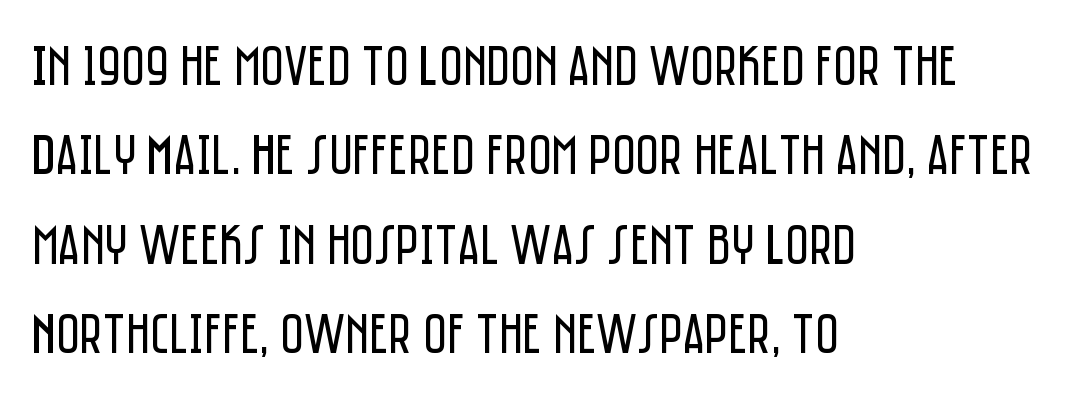
The image shows 57 px regular-weight, condensed sans-serif type, upright; set left-aligned, normal line spacing (1.57x), normal letter spacing, not underlined; low stroke contrast and a large x-height.
